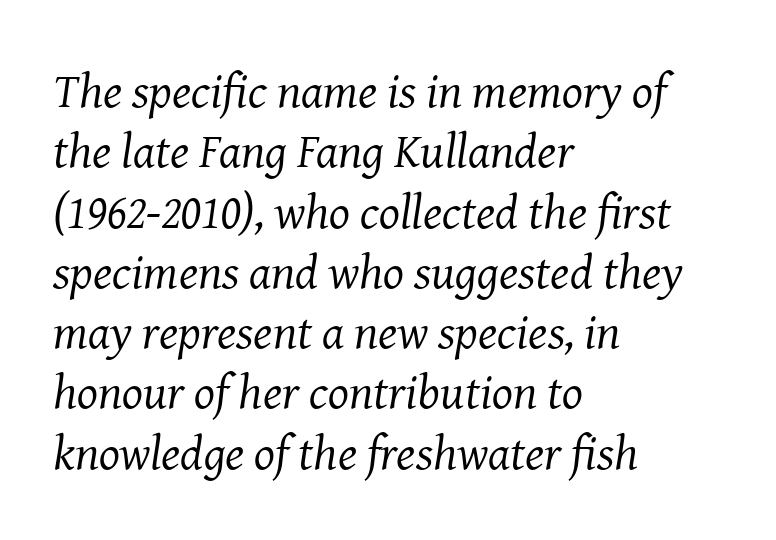
Q: Is the text bold? A: No.
Q: Is the text italic (slanted)? A: Yes, it leans right by about 8 degrees.
Q: Is the typeface a serif or a sans-serif typeface? A: Serif.
Q: Is the text underlined? A: No.
Q: How is the paragraph aligned? A: Left-aligned.
Q: Is the spacing between letters normal or unusually wide? A: Normal.
Q: Width (condensed, normal, or wide)? A: Normal.
Q: Stroke contrast? A: Medium.
Q: x-height? A: Medium.
Q: Monospaced? A: No.
